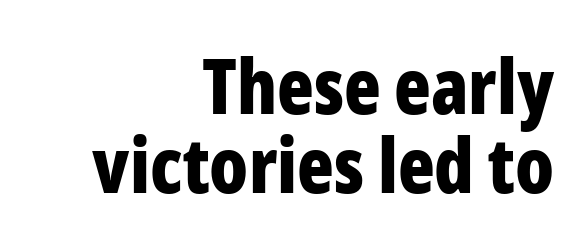
The image shows 76 px bold, condensed sans-serif type, upright; set right-aligned, tight line spacing (1.04x), normal letter spacing, not underlined; low stroke contrast and a medium x-height.
